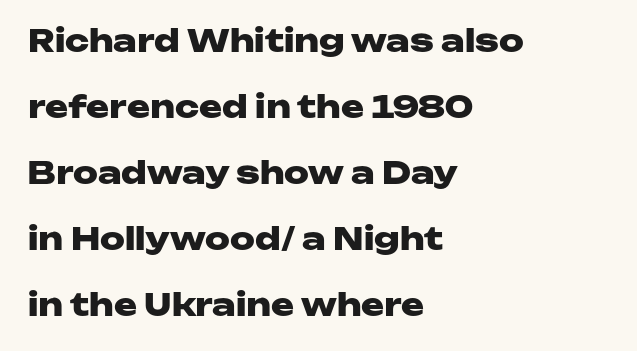
Students, note that the glyphs here touch the page at normal intervals. Upright lettering throughout. The characters display no serif detailing; their extremities are plain. These lines carry a lot of weight — the face is fully bold. The specimen omits any rule beneath the text block's lines.
